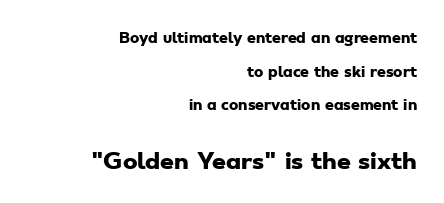
Q: Is the text bold? A: Yes.
Q: Is the text underlined? A: No.
Q: How is the paragraph aligned? A: Right-aligned.
Q: Is the spacing between letters normal or unusually wide? A: Normal.
Q: Is the spacing between lines tight, normal or loose? A: Loose.
Q: Which block of text is set in a larger size, the first (top) or the second (bottom)? A: The second (bottom) one.
